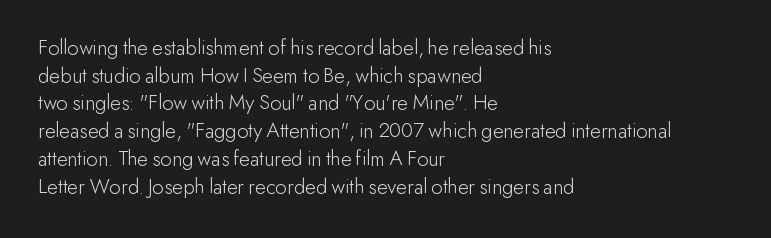
The typeface has the unassuming heft of standard copy or less. Vertical strokes here are truly vertical. A clean baseline with only descenders dipping below it. Default kerning and tracking; the words read as compact shapes.
